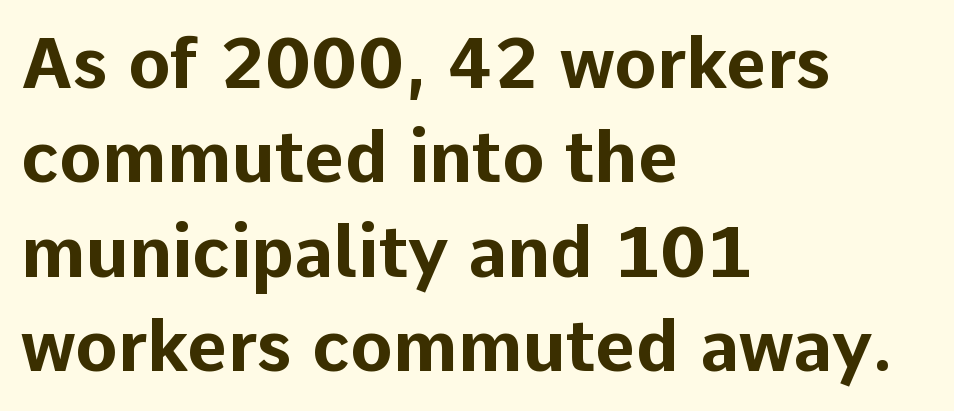
{"serif": "no", "italic": "no", "bold": "yes", "weight": "bold", "width": "normal", "stroke_contrast": "low", "x_height": "medium", "monospaced": "no", "underline": "no", "align": "left", "line_spacing": "normal", "line_spacing_ratio": 1.35, "letter_spacing": "normal", "letter_spacing_em": 0.0, "glyph_px": 70}
